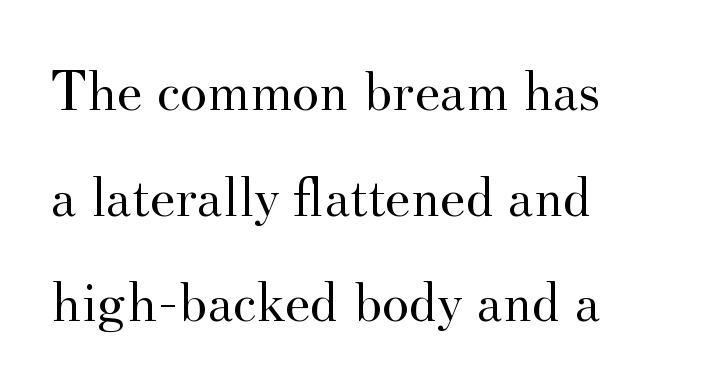
The image shows 58 px regular-weight serif type, upright; set left-aligned, line spacing 1.82x, normal letter spacing, not underlined; medium stroke contrast and a small x-height.
